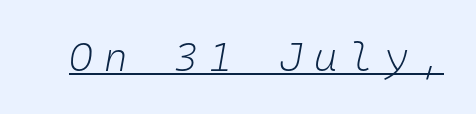
{"italic": "yes", "lean": "right", "slant_degrees": 10, "bold": "no", "weight": "light", "width": "normal", "stroke_contrast": "low", "x_height": "medium", "monospaced": "yes", "underline": "yes", "letter_spacing": "wide", "letter_spacing_em": 0.29, "glyph_px": 40}
